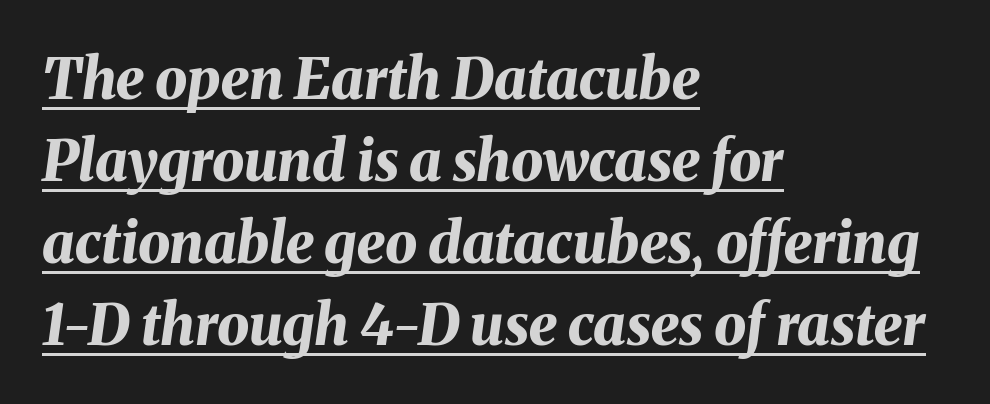
These lines stack with their left ends in a neat column. Notice how a bar underscores the lettering throughout. Does the lettering tilt? It does — this is italic. The passage shown is typed in a proportional face where columns would drift. Words appear dense and cohesive because spacing is normal. The letters are bold, with thick, heavy strokes.
